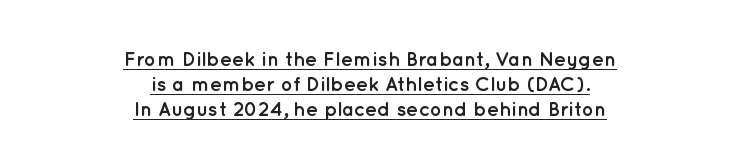
Q: Is the text bold? A: Yes.
Q: Is the text italic (slanted)? A: No, it is upright.
Q: Is the text underlined? A: Yes.
Q: How is the paragraph aligned? A: Centered.
Q: Is the spacing between letters normal or unusually wide? A: Normal.
Q: Is the spacing between lines tight, normal or loose? A: Normal.
